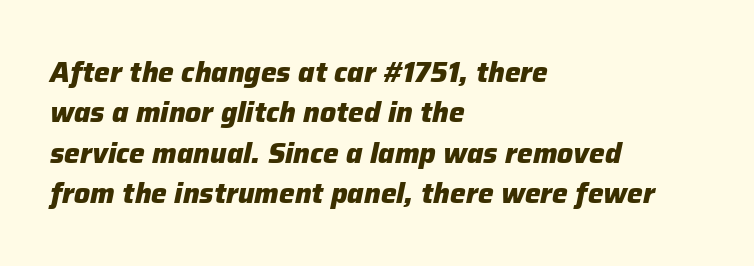
Q: Is the text bold? A: Yes.
Q: Is the text italic (slanted)? A: Yes, it leans right by about 12 degrees.
Q: Is the text underlined? A: No.
Q: How is the paragraph aligned? A: Left-aligned.
Q: Is the spacing between letters normal or unusually wide? A: Normal.
Q: Is the spacing between lines tight, normal or loose? A: Normal.
Q: Width (condensed, normal, or wide)? A: Normal.
Q: Stroke contrast? A: Low.
Q: x-height? A: Medium.
Q: Monospaced? A: No.
